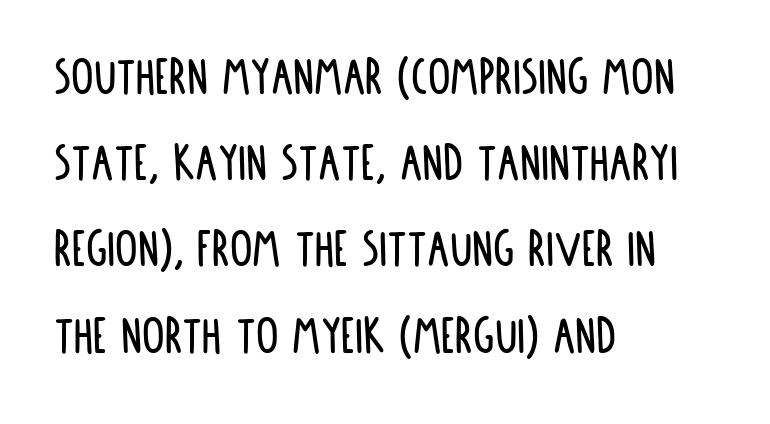
Q: Is the text italic (slanted)? A: No, it is upright.
Q: Is the typeface a serif or a sans-serif typeface? A: Sans-serif.
Q: Is the text underlined? A: No.
Q: How is the paragraph aligned? A: Left-aligned.
Q: Is the spacing between letters normal or unusually wide? A: Normal.
Q: Is the spacing between lines tight, normal or loose? A: Normal.
Q: Width (condensed, normal, or wide)? A: Condensed.
Q: Stroke contrast? A: Low.
Q: x-height? A: Large.
Q: Monospaced? A: No.
